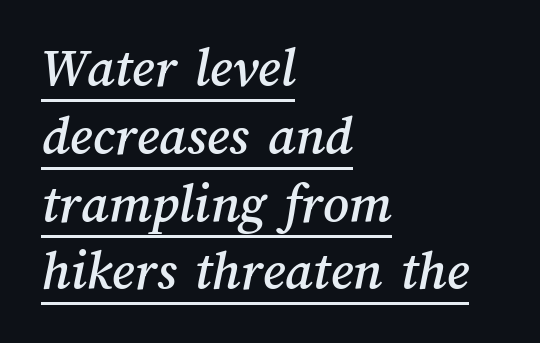
Students, observe the line beneath the letters — that is underlining. This rendering leaves character spacing at its baseline value. This sample has the flowing, uneven cadence of proportional lettering. The rag falls on the right side of this text block.
